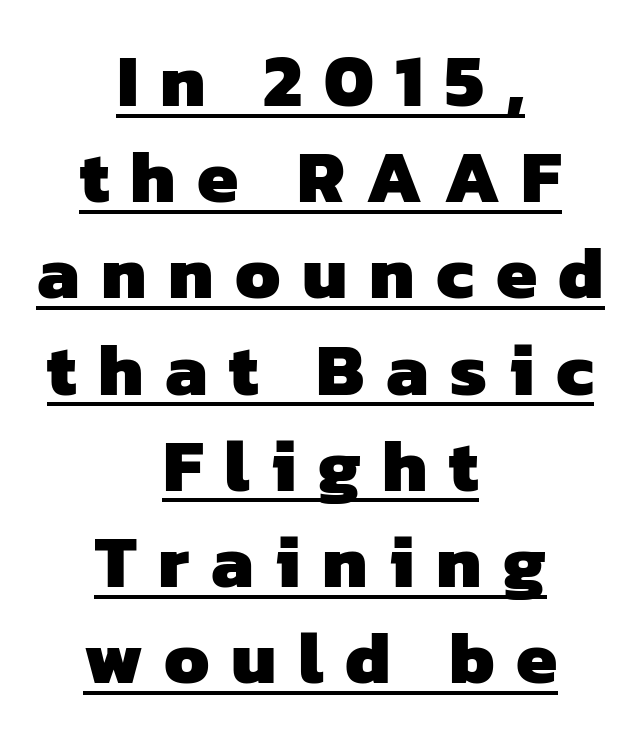
The image shows 74 px heavy sans-serif type; set centered, normal line spacing (1.3x), unusually wide letter spacing (+0.29 em), underlined; low stroke contrast and a medium x-height.
